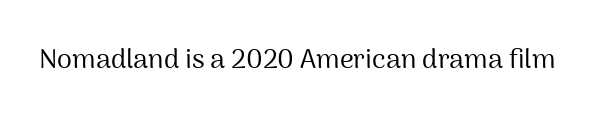
{"italic": "no", "bold": "no", "underline": "no", "letter_spacing": "normal", "letter_spacing_em": 0.0, "glyph_px": 27}
